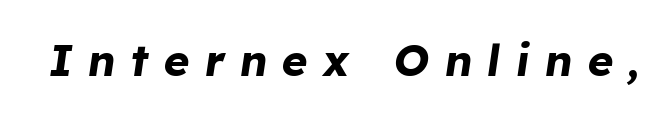
The image shows 44 px bold type, italic (leaning right); set unusually wide letter spacing (+0.34 em), not underlined; low stroke contrast and a medium x-height.
